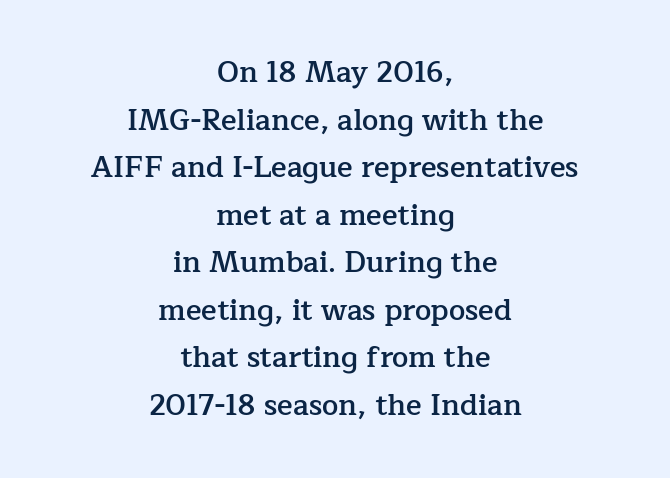
Looks like regular typesetting: each glyph gets only the width it needs. The glyphs in this specimen are seriffed. The horizontal fit of the characters is conventional and even. Notice the strokes are somewhat thickened but not fully heavy: this is a semibold.
